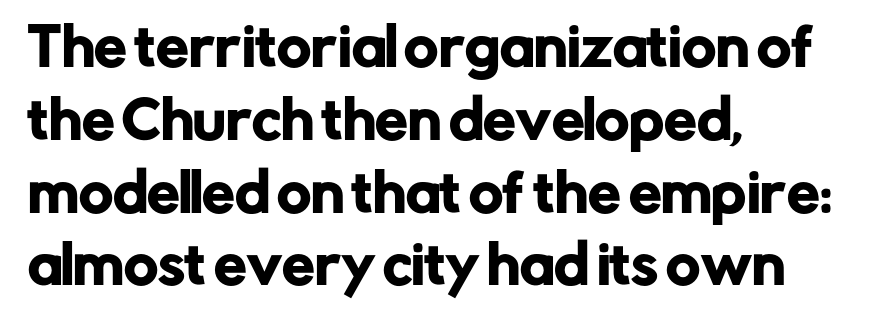
The designer left line spacing at the default. Stroke terminals: plain, sans-serif. This is roman type, the default non-slanted kind. The words here are not underlined. Line starts are locked; line ends wander. A typesetter would call this proportional, since set widths differ per character.
